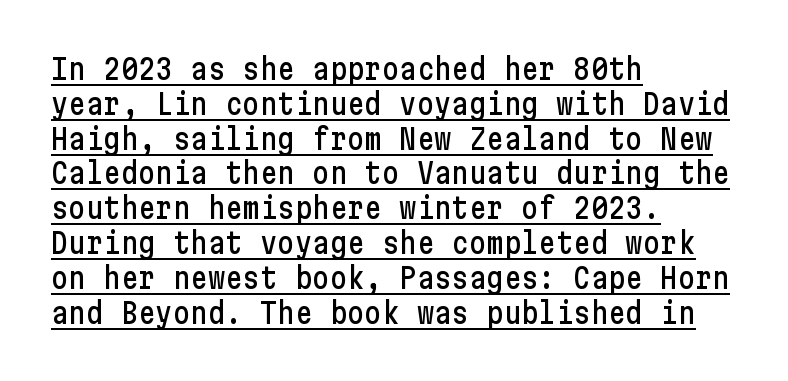
{"serif": "no", "italic": "no", "width": "condensed", "stroke_contrast": "low", "x_height": "medium", "underline": "yes", "align": "left", "line_spacing_ratio": 1.2, "letter_spacing": "normal", "letter_spacing_em": 0.0, "glyph_px": 29}
